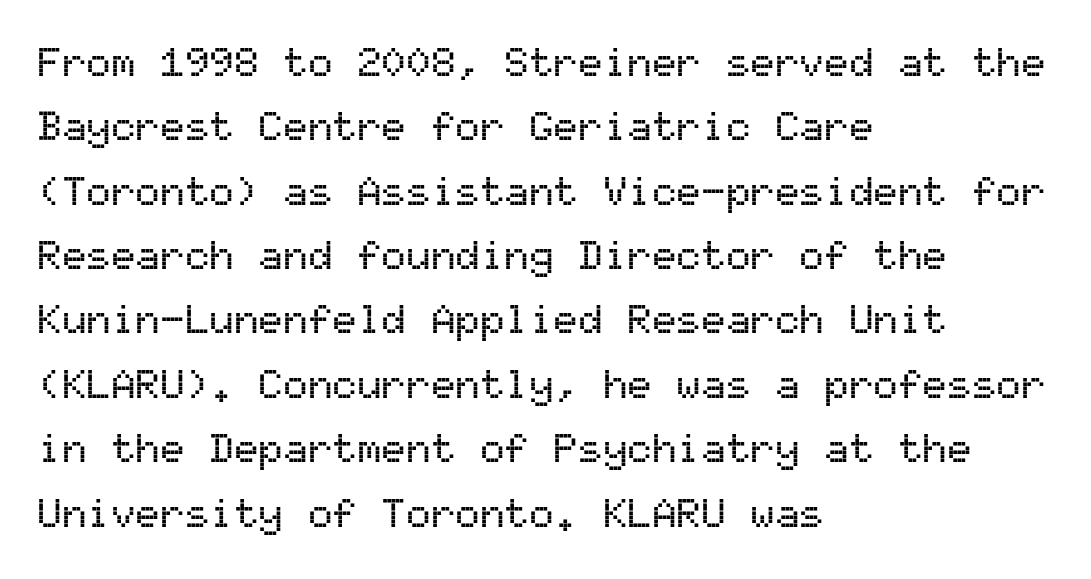
Q: Is the text italic (slanted)? A: No, it is upright.
Q: Is the typeface a serif or a sans-serif typeface? A: Sans-serif.
Q: Is the text underlined? A: No.
Q: How is the paragraph aligned? A: Left-aligned.
Q: Is the spacing between letters normal or unusually wide? A: Normal.
Q: Is the spacing between lines tight, normal or loose? A: Normal.
Q: Width (condensed, normal, or wide)? A: Normal.
Q: Stroke contrast? A: Medium.
Q: x-height? A: Medium.
Q: Monospaced? A: Yes.
